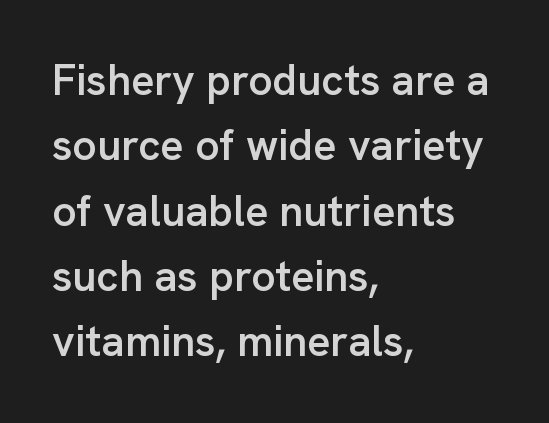
The image shows 43 px semibold sans-serif type, upright; set left-aligned, normal line spacing (1.52x), normal letter spacing, not underlined; low stroke contrast and a medium x-height.
